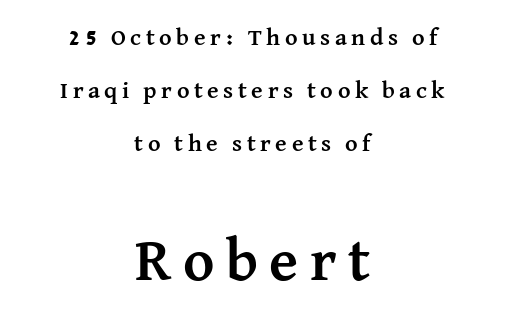
Q: Is the text bold? A: Yes.
Q: Is the text italic (slanted)? A: No, it is upright.
Q: Is the typeface a serif or a sans-serif typeface? A: Serif.
Q: Is the text underlined? A: No.
Q: How is the paragraph aligned? A: Centered.
Q: Is the spacing between lines tight, normal or loose? A: Loose.
Q: Which block of text is set in a larger size, the first (top) or the second (bottom)? A: The second (bottom) one.
Q: Width (condensed, normal, or wide)? A: Normal.
Q: Stroke contrast? A: Medium.
Q: x-height? A: Medium.
Q: Monospaced? A: No.
